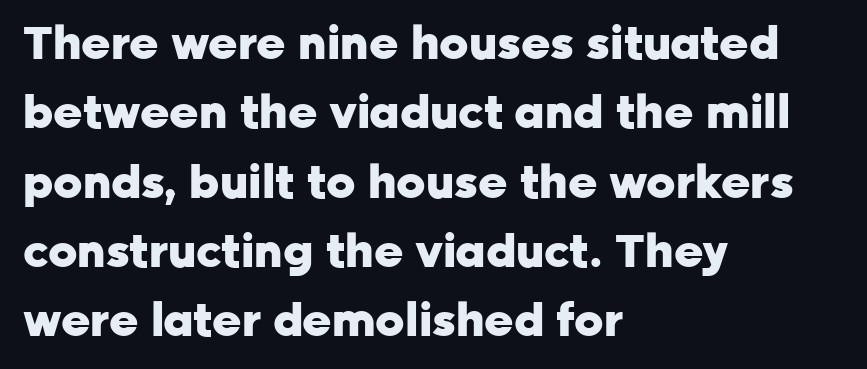
Note: no serifs on the glyphs. The gaps between neighbouring characters are ordinary and unremarkable. Do the characters align in a grid? No, the font is proportional. Alignment: flush left. How would I describe the line gaps? Plain and ordinary. The space beneath each line is pristine and unruled.
